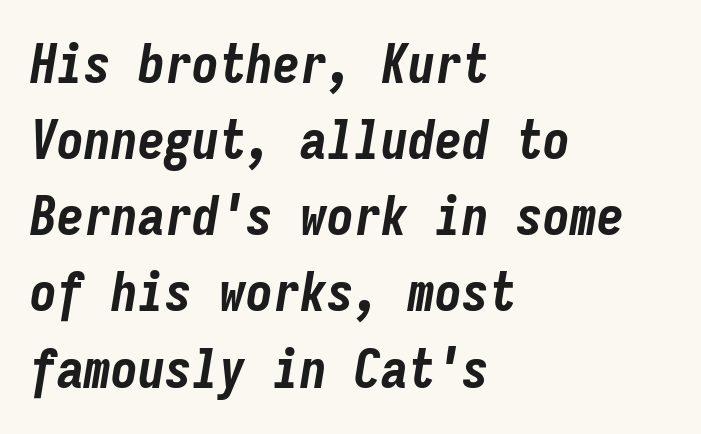
Q: Is the text bold? A: Yes.
Q: Is the text italic (slanted)? A: Yes, it leans right by about 9 degrees.
Q: Is the text underlined? A: No.
Q: How is the paragraph aligned? A: Left-aligned.
Q: Is the spacing between letters normal or unusually wide? A: Normal.
Q: Is the spacing between lines tight, normal or loose? A: Normal.
Q: Width (condensed, normal, or wide)? A: Condensed.
Q: Stroke contrast? A: Low.
Q: x-height? A: Medium.
Q: Monospaced? A: Yes.
